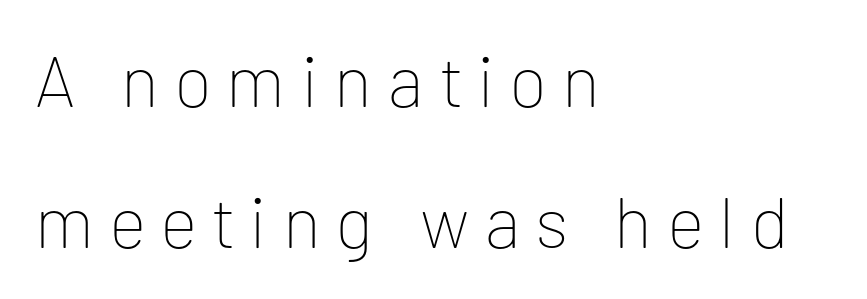
Q: Is the text bold? A: No.
Q: Is the text italic (slanted)? A: No, it is upright.
Q: Is the typeface a serif or a sans-serif typeface? A: Sans-serif.
Q: Is the text underlined? A: No.
Q: How is the paragraph aligned? A: Left-aligned.
Q: Is the spacing between letters normal or unusually wide? A: Unusually wide.
Q: Is the spacing between lines tight, normal or loose? A: Loose.
Q: Width (condensed, normal, or wide)? A: Normal.
Q: Stroke contrast? A: Low.
Q: x-height? A: Medium.
Q: Monospaced? A: No.
